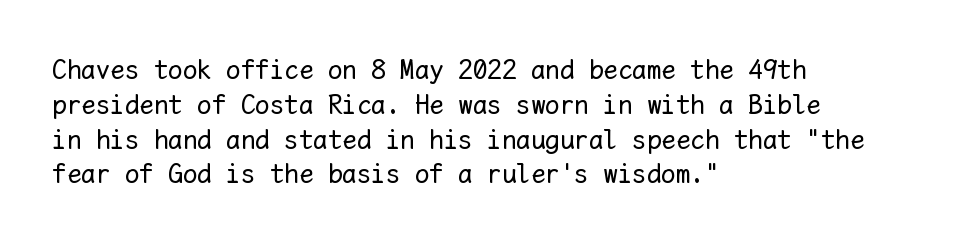
Summary of weight: not heavy and not bold. Does extra space separate the letters? No, they use regular spacing. All the whitespace from short lines collects on the right. The rendering uses typewriter-style spacing with identical character cells. Posture: upright roman.
